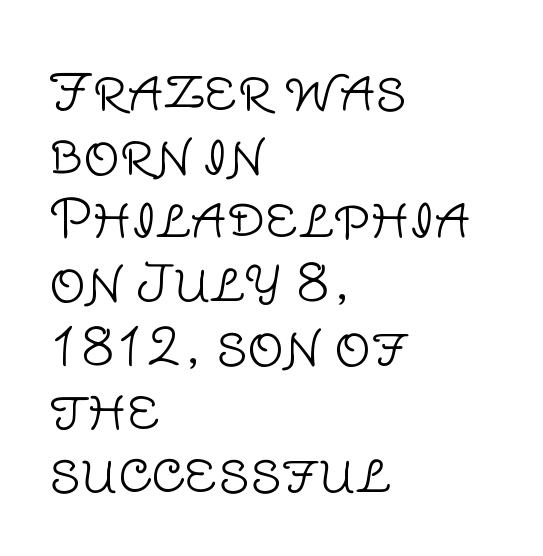
{"serif": "no", "bold": "no", "weight": "light", "width": "normal", "stroke_contrast": "low", "x_height": "large", "monospaced": "no", "underline": "no", "align": "left", "line_spacing": "normal", "line_spacing_ratio": 1.25, "letter_spacing": "normal", "letter_spacing_em": 0.0, "glyph_px": 51}
